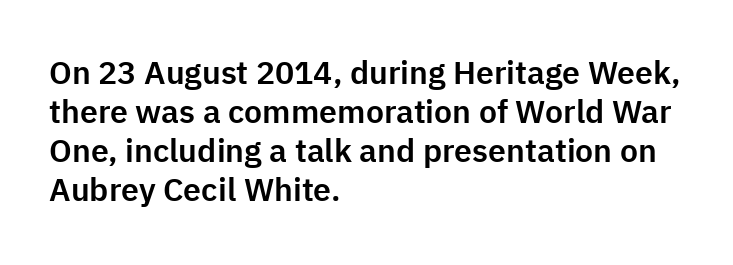
The image shows 32 px sans-serif type, upright; set left-aligned, line spacing 1.22x, normal letter spacing, not underlined; low stroke contrast and a medium x-height.
